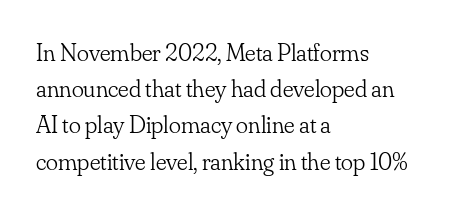
{"italic": "no", "bold": "no", "underline": "no", "align": "left", "line_spacing": "normal", "line_spacing_ratio": 1.45, "letter_spacing": "normal", "letter_spacing_em": 0.0, "glyph_px": 25}
